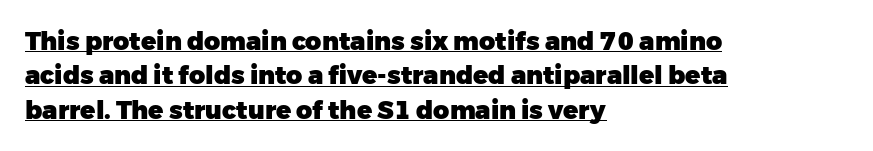
{"italic": "no", "bold": "yes", "underline": "yes", "align": "left", "line_spacing": "normal", "line_spacing_ratio": 1.38, "letter_spacing": "normal", "letter_spacing_em": 0.0, "glyph_px": 25}
